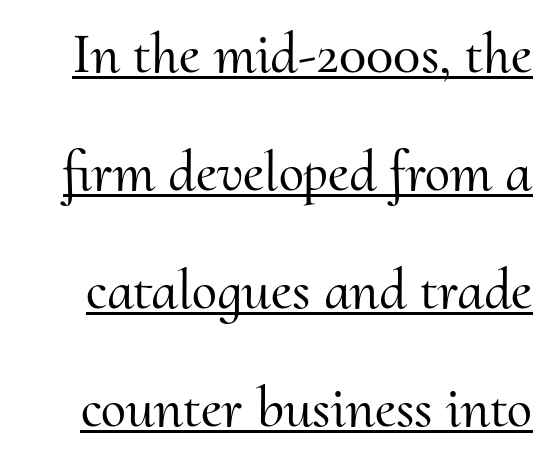
The image shows 57 px serif type, upright; set loose line spacing (2.07x), normal letter spacing, underlined; medium stroke contrast and a small x-height.
